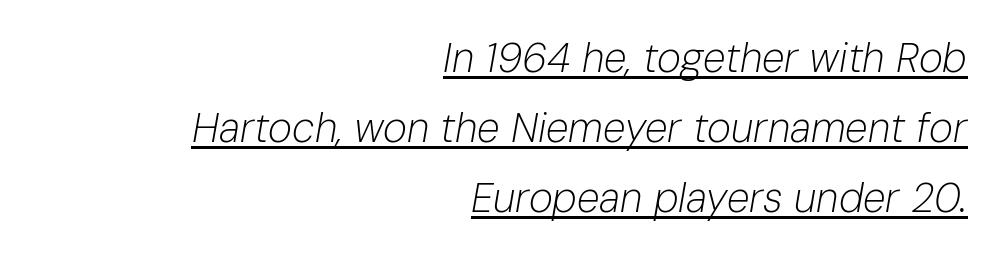
The image shows 41 px light type, italic (leaning right); set right-aligned, line spacing 1.71x, normal letter spacing, underlined; low stroke contrast and a medium x-height.
